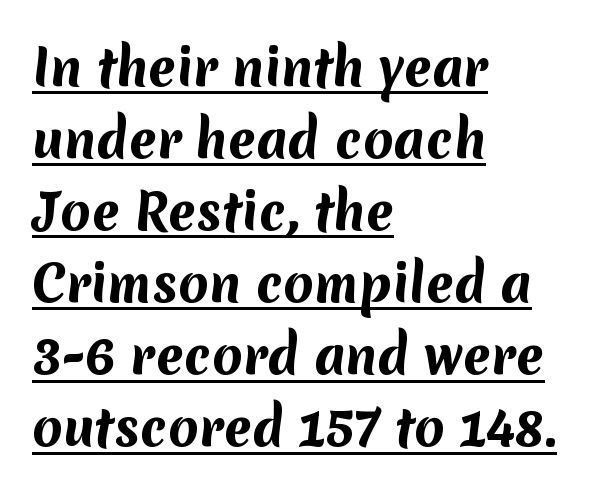
Q: Is the text bold? A: Yes.
Q: Is the typeface a serif or a sans-serif typeface? A: Sans-serif.
Q: Is the text underlined? A: Yes.
Q: How is the paragraph aligned? A: Left-aligned.
Q: Is the spacing between letters normal or unusually wide? A: Normal.
Q: Is the spacing between lines tight, normal or loose? A: Normal.
Q: Width (condensed, normal, or wide)? A: Normal.
Q: Stroke contrast? A: Medium.
Q: x-height? A: Medium.
Q: Monospaced? A: No.
